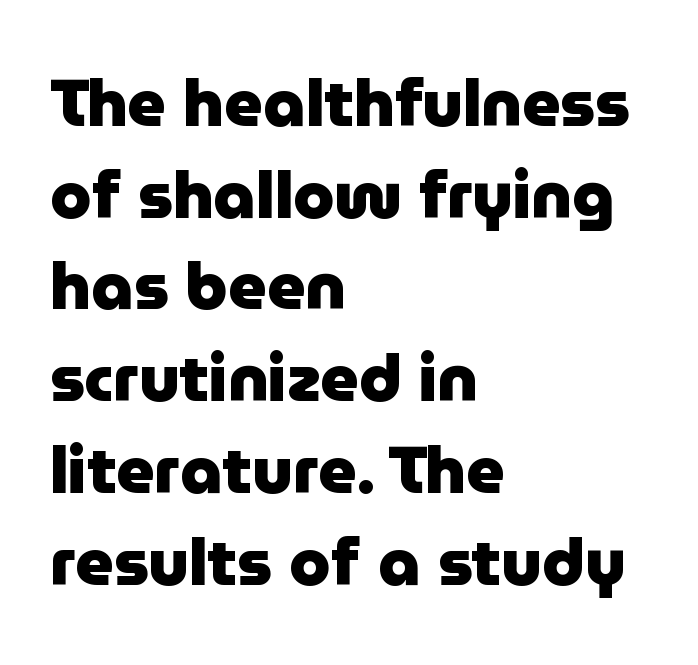
The characters display no serif detailing; their extremities are plain. Do the characters align in a grid? No, the font is proportional. Do the letters lean? They stand straight. The rendering anchors every line to the left-hand side.
